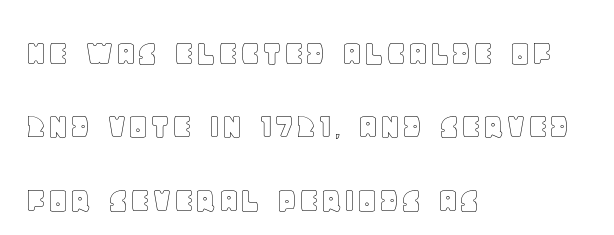
Q: Is the text italic (slanted)? A: No, it is upright.
Q: Is the text underlined? A: No.
Q: How is the paragraph aligned? A: Left-aligned.
Q: Is the spacing between letters normal or unusually wide? A: Normal.
Q: Is the spacing between lines tight, normal or loose? A: Loose.
Q: Width (condensed, normal, or wide)? A: Normal.
Q: x-height? A: Large.
Q: Monospaced? A: No.
